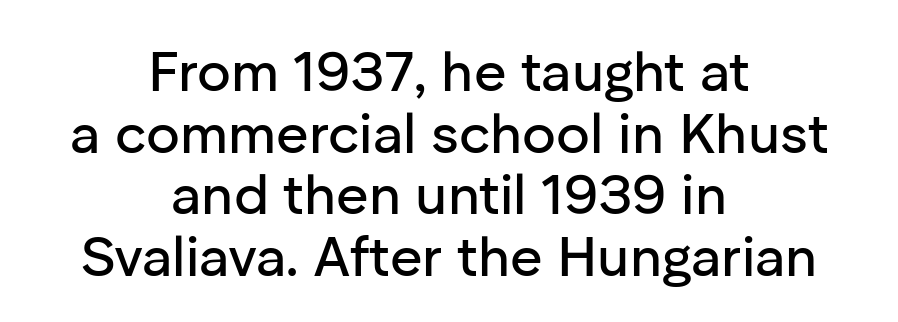
{"serif": "no", "italic": "no", "width": "normal", "stroke_contrast": "low", "x_height": "medium", "monospaced": "no", "underline": "no", "align": "center", "line_spacing": "tight", "line_spacing_ratio": 1.1, "letter_spacing": "normal", "letter_spacing_em": 0.0, "glyph_px": 56}
